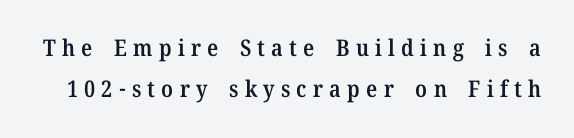
Honestly, the letter spacing is so wide it's the main thing you notice. The space beneath each line is pristine and unruled. A semibold gives these letters moderate extra thickness, short of bold. Is there any slant? The stems are plumb.
